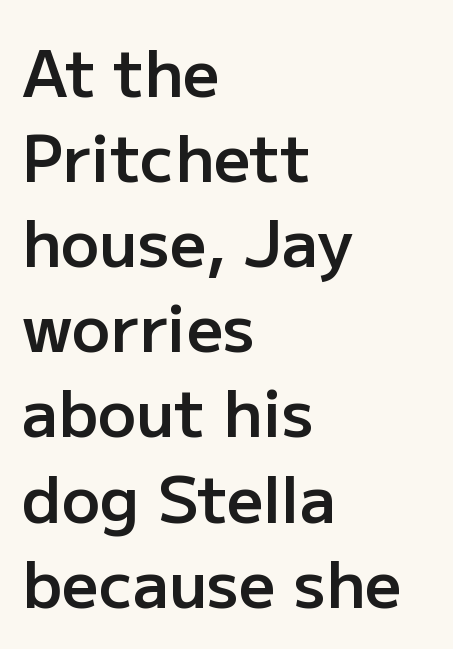
{"serif": "no", "italic": "no", "bold": "semi", "weight": "semibold", "width": "normal", "stroke_contrast": "low", "x_height": "medium", "monospaced": "no", "underline": "no", "align": "left", "line_spacing": "normal", "line_spacing_ratio": 1.33, "letter_spacing": "normal", "letter_spacing_em": 0.0, "glyph_px": 64}
